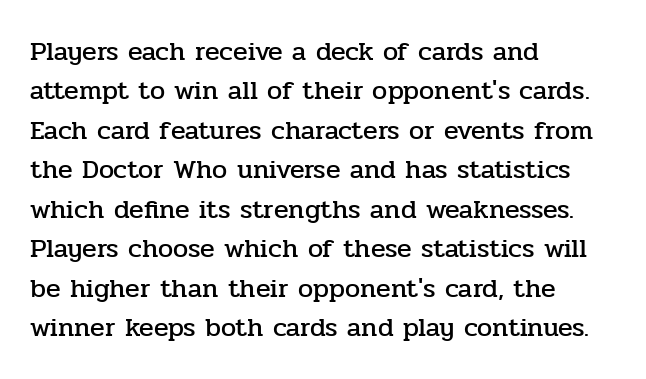
Rule under the text: the space is simply empty. The passage is arranged the way most books set body copy — flush left. This is the regular roman posture of the typeface. Default kerning and tracking; the words read as compact shapes.
